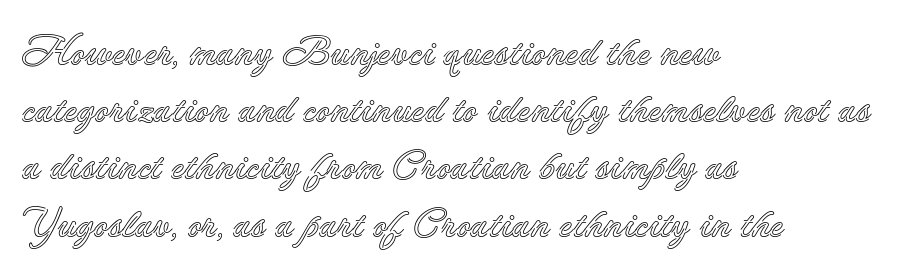
Q: Is the text italic (slanted)? A: Yes.
Q: Is the text underlined? A: No.
Q: How is the paragraph aligned? A: Left-aligned.
Q: Is the spacing between letters normal or unusually wide? A: Normal.
Q: Is the spacing between lines tight, normal or loose? A: Normal.
Q: Width (condensed, normal, or wide)? A: Normal.
Q: x-height? A: Small.
Q: Monospaced? A: No.
